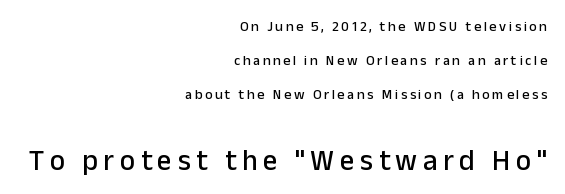
Q: Is the text italic (slanted)? A: No, it is upright.
Q: Is the typeface a serif or a sans-serif typeface? A: Sans-serif.
Q: Is the text underlined? A: No.
Q: How is the paragraph aligned? A: Right-aligned.
Q: Is the spacing between lines tight, normal or loose? A: Loose.
Q: Which block of text is set in a larger size, the first (top) or the second (bottom)? A: The second (bottom) one.
Q: Width (condensed, normal, or wide)? A: Normal.
Q: Stroke contrast? A: Low.
Q: x-height? A: Medium.
Q: Monospaced? A: No.
